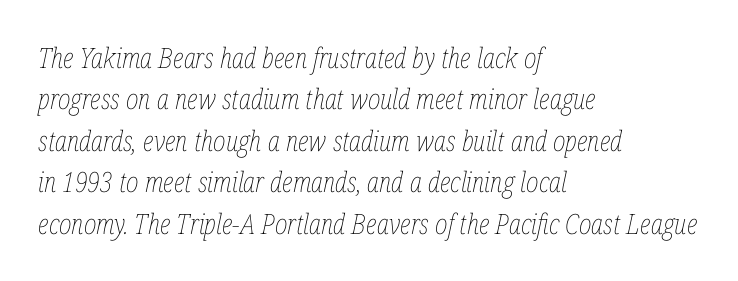
The typesetter chose a ragged-right arrangement here. Is the stroke heavy? The answer is a plain regular-or-lighter. This rendering features lettering with no underline. The face used here is proportionally spaced, like ordinary book or web type.
